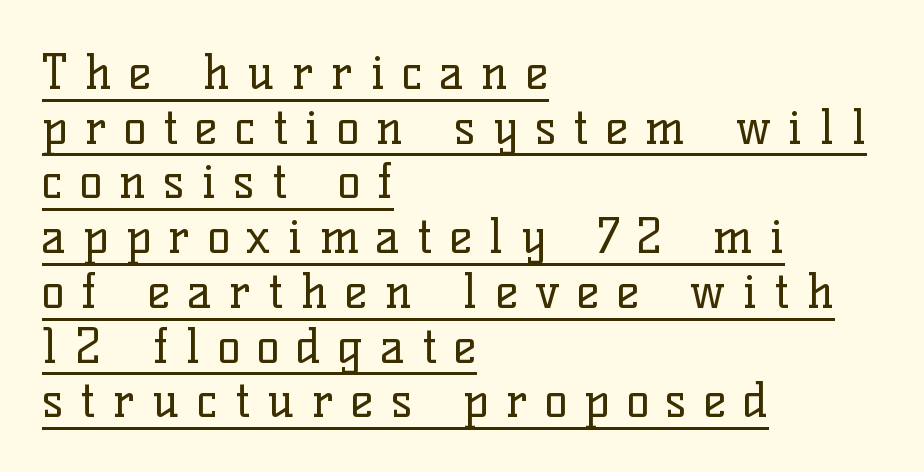
Q: Is the text bold? A: No.
Q: Is the text italic (slanted)? A: No, it is upright.
Q: Is the typeface a serif or a sans-serif typeface? A: Serif.
Q: Is the text underlined? A: Yes.
Q: How is the paragraph aligned? A: Left-aligned.
Q: Is the spacing between letters normal or unusually wide? A: Unusually wide.
Q: Is the spacing between lines tight, normal or loose? A: Tight.
Q: Width (condensed, normal, or wide)? A: Normal.
Q: Stroke contrast? A: Low.
Q: x-height? A: Medium.
Q: Monospaced? A: No.
